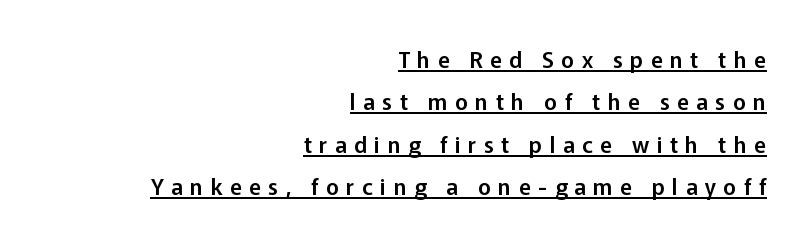
{"italic": "no", "underline": "yes", "align": "right", "line_spacing": "loose", "line_spacing_ratio": 1.93, "letter_spacing": "wide", "letter_spacing_em": 0.34, "glyph_px": 22}
